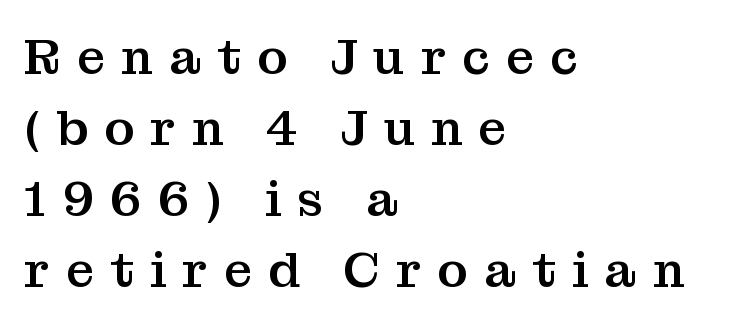
The image shows 50 px serif type, upright; set left-aligned, normal line spacing (1.42x), unusually wide letter spacing (+0.32 em), not underlined; medium stroke contrast and a medium x-height.
